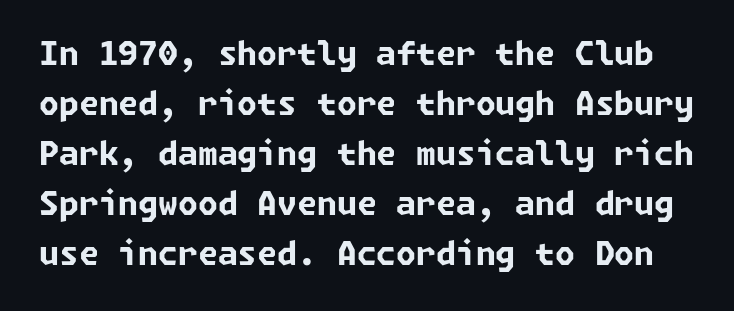
Q: Is the text bold? A: Yes.
Q: Is the typeface a serif or a sans-serif typeface? A: Sans-serif.
Q: Is the text underlined? A: No.
Q: Is the spacing between letters normal or unusually wide? A: Normal.
Q: Is the spacing between lines tight, normal or loose? A: Normal.
Q: Width (condensed, normal, or wide)? A: Normal.
Q: Stroke contrast? A: Low.
Q: x-height? A: Medium.
